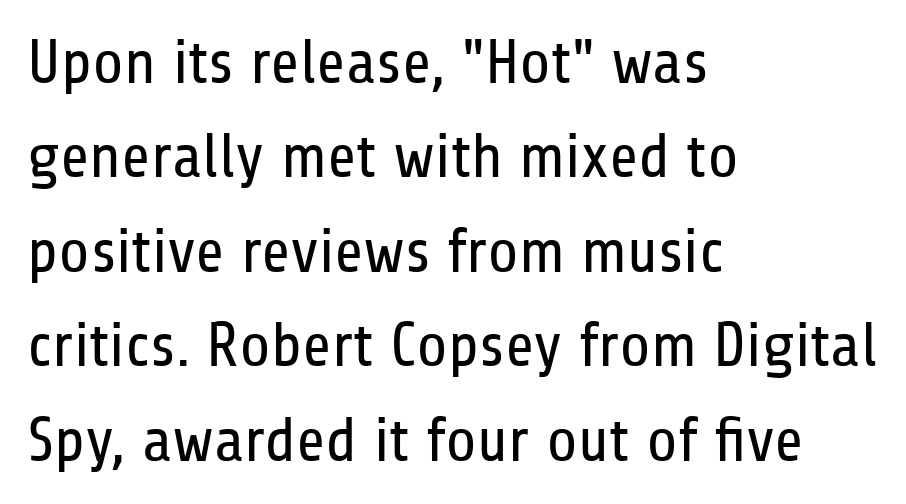
{"serif": "no", "italic": "no", "bold": "no", "weight": "regular", "width": "condensed", "stroke_contrast": "low", "x_height": "medium", "monospaced": "no", "underline": "no", "align": "left", "line_spacing": "normal", "line_spacing_ratio": 1.5, "letter_spacing": "normal", "letter_spacing_em": 0.0, "glyph_px": 63}
